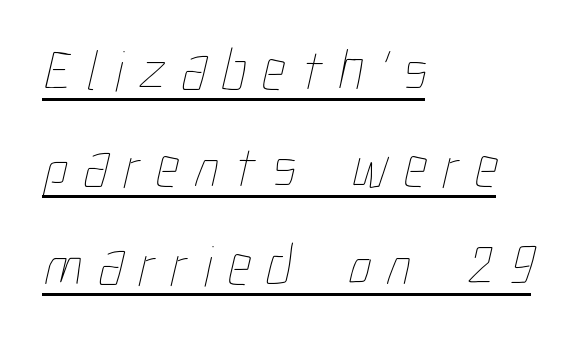
The lines sit at an ordinary, default distance from one another. Letters have the restrained weight of plain body copy at most. This sample uses expanded letter spacing, leaving extra air between glyphs. Alignment: flush left. You can see a thin bar hugging the bottom of the glyphs.
